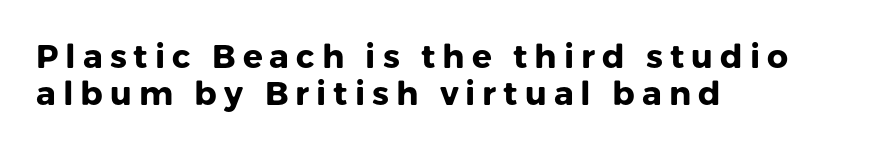
Q: Is the text bold? A: Yes.
Q: Is the text italic (slanted)? A: No, it is upright.
Q: Is the typeface a serif or a sans-serif typeface? A: Sans-serif.
Q: Is the text underlined? A: No.
Q: How is the paragraph aligned? A: Left-aligned.
Q: Is the spacing between letters normal or unusually wide? A: Unusually wide.
Q: Is the spacing between lines tight, normal or loose? A: Tight.
Q: Width (condensed, normal, or wide)? A: Normal.
Q: Stroke contrast? A: Low.
Q: x-height? A: Medium.
Q: Monospaced? A: No.
